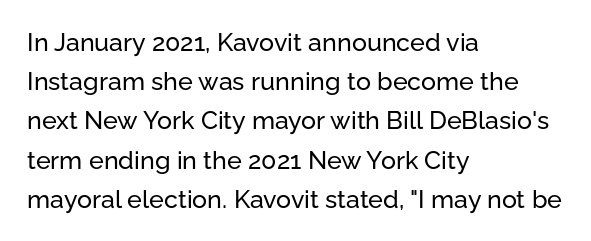
{"italic": "no", "underline": "no", "align": "left", "line_spacing": "normal", "line_spacing_ratio": 1.57, "letter_spacing": "normal", "letter_spacing_em": 0.0, "glyph_px": 25}
